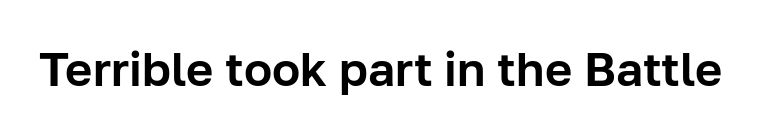
Q: Is the text italic (slanted)? A: No, it is upright.
Q: Is the typeface a serif or a sans-serif typeface? A: Sans-serif.
Q: Is the text underlined? A: No.
Q: Is the spacing between letters normal or unusually wide? A: Normal.
Q: Width (condensed, normal, or wide)? A: Normal.
Q: Stroke contrast? A: Low.
Q: x-height? A: Medium.
Q: Monospaced? A: No.
